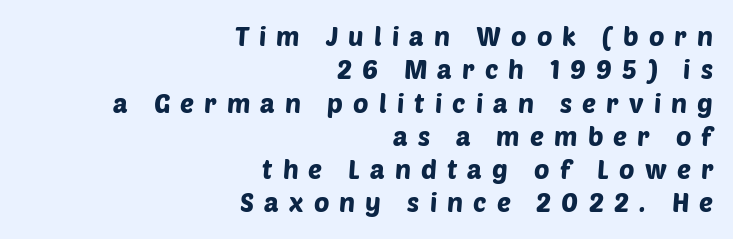
These lines sit exactly where default settings would place them. The glyphs are unaccompanied by any horizontal stroke below them. The rag falls on the left side of this text block. Words appear elongated and porous because spacing is wide.
